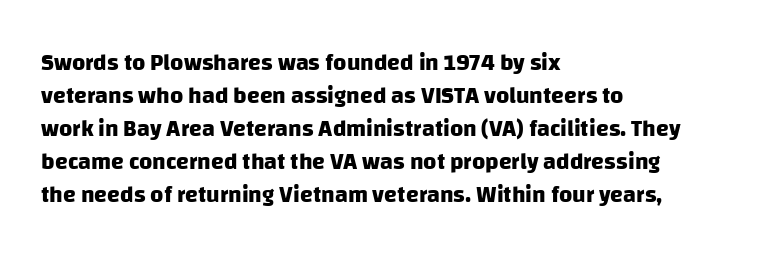
{"bold": "yes", "underline": "no", "align": "left", "line_spacing": "normal", "line_spacing_ratio": 1.44, "letter_spacing": "normal", "letter_spacing_em": 0.0, "glyph_px": 23}
